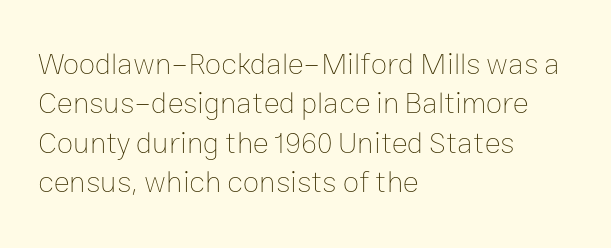
Q: Is the text bold? A: No.
Q: Is the text italic (slanted)? A: No, it is upright.
Q: Is the text underlined? A: No.
Q: How is the paragraph aligned? A: Left-aligned.
Q: Is the spacing between letters normal or unusually wide? A: Normal.
Q: Is the spacing between lines tight, normal or loose? A: Normal.
Q: Width (condensed, normal, or wide)? A: Normal.
Q: Stroke contrast? A: Low.
Q: x-height? A: Medium.
Q: Monospaced? A: No.
